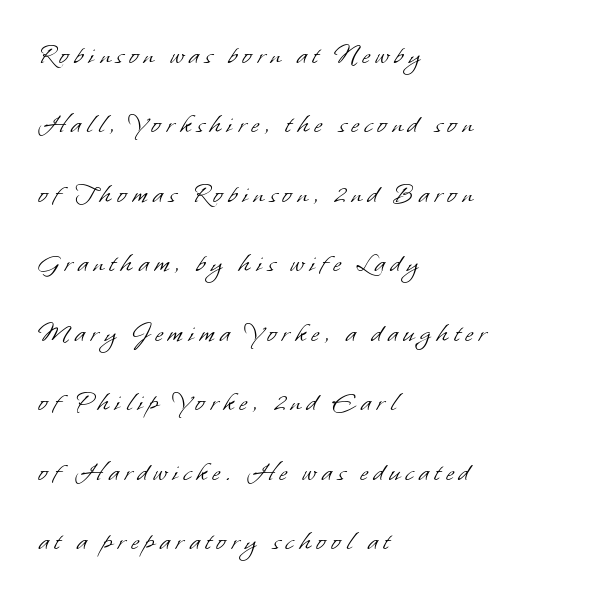
Q: Is the text bold? A: No.
Q: Is the typeface a serif or a sans-serif typeface? A: Sans-serif.
Q: Is the text underlined? A: No.
Q: How is the paragraph aligned? A: Left-aligned.
Q: Is the spacing between letters normal or unusually wide? A: Unusually wide.
Q: Is the spacing between lines tight, normal or loose? A: Loose.
Q: Width (condensed, normal, or wide)? A: Normal.
Q: Stroke contrast? A: Low.
Q: x-height? A: Small.
Q: Monospaced? A: No.
